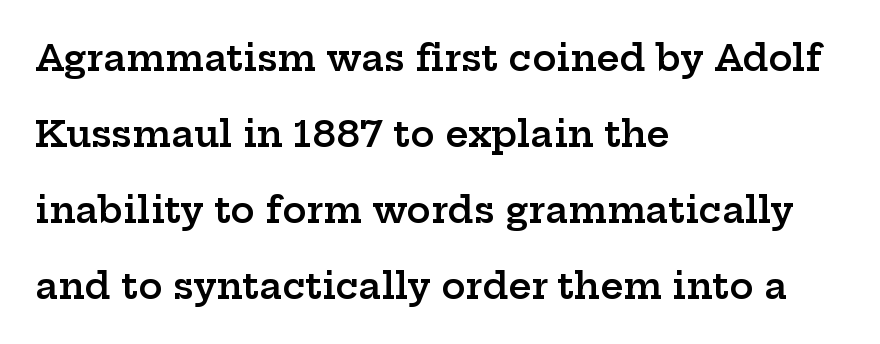
The image shows 36 px semibold, wide serif type, upright; set left-aligned, loose line spacing (2.11x), normal letter spacing, not underlined; low stroke contrast and a medium x-height.
